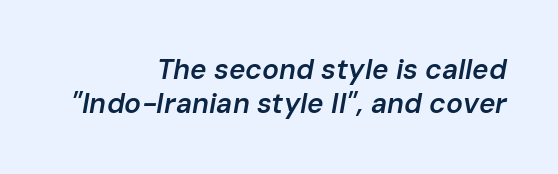
Anything drawn beneath the words? Only blank space. A typesetter would call this zero additional tracking. Which margin do the lines hug? The right one — the left edge is uneven. Stroke thickness is moderately raised; the sample reads as semibold.
